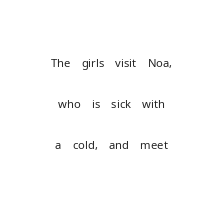
Q: Is the text bold? A: No.
Q: Is the text italic (slanted)? A: No, it is upright.
Q: Is the text underlined? A: No.
Q: Is the spacing between letters normal or unusually wide? A: Normal.
